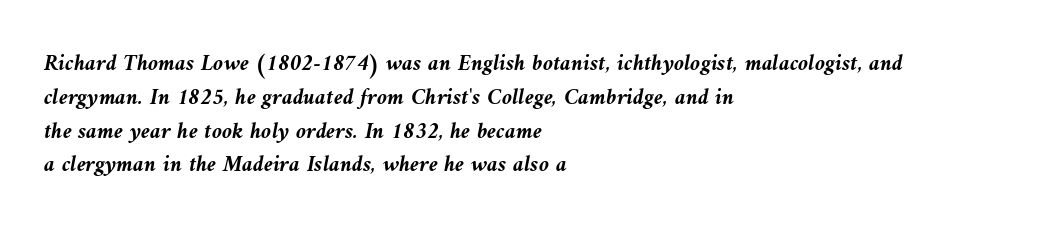
Honestly, the row spacing looks completely unremarkable. In terms of letterspacing, this is plain default setting. Only glyphs here, with clear space below each row. Horizontally, the lines are justified to the leading edge only. How heavy is the stroke? Heavy — this is a bold.
